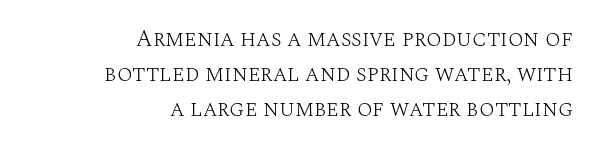
{"italic": "no", "bold": "no", "underline": "no", "align": "right", "line_spacing": "normal", "line_spacing_ratio": 1.53, "letter_spacing": "normal", "letter_spacing_em": 0.0, "glyph_px": 23}
